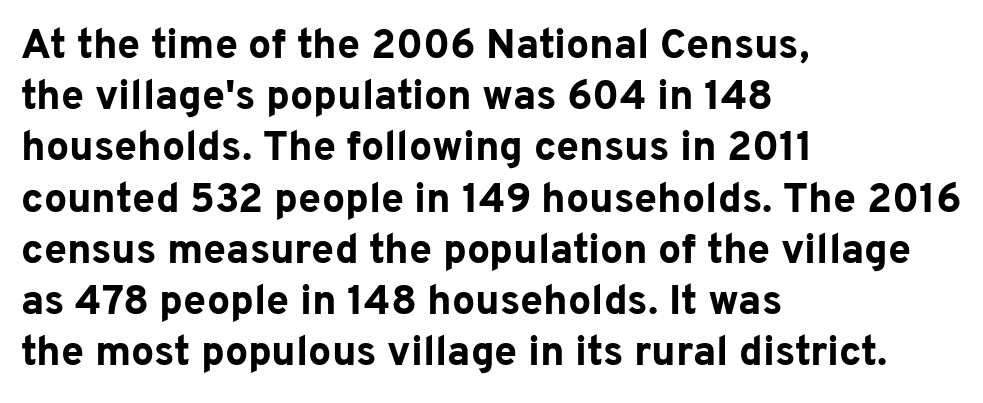
{"serif": "no", "italic": "no", "bold": "yes", "weight": "bold", "width": "normal", "stroke_contrast": "low", "x_height": "medium", "monospaced": "no", "underline": "no", "align": "left", "line_spacing": "normal", "line_spacing_ratio": 1.25, "letter_spacing": "normal", "letter_spacing_em": 0.0, "glyph_px": 41}
